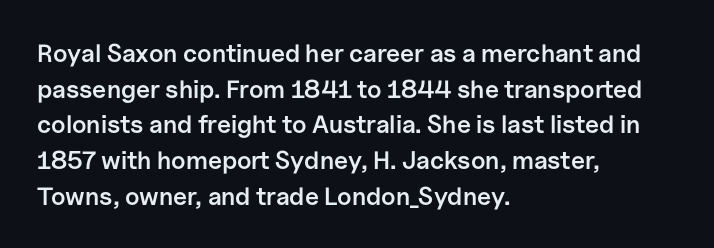
Q: Is the text bold? A: Semi-bold.
Q: Is the text italic (slanted)? A: No, it is upright.
Q: Is the text underlined? A: No.
Q: How is the paragraph aligned? A: Left-aligned.
Q: Is the spacing between letters normal or unusually wide? A: Normal.
Q: Is the spacing between lines tight, normal or loose? A: Normal.
